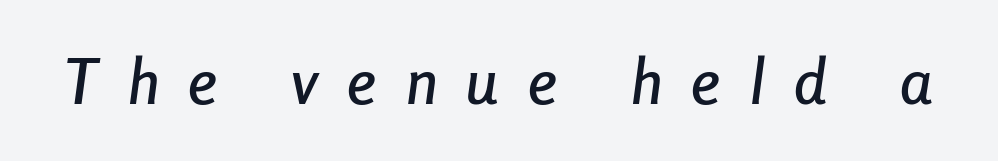
Q: Is the text italic (slanted)? A: Yes, it leans right by about 8 degrees.
Q: Is the text underlined? A: No.
Q: Is the spacing between letters normal or unusually wide? A: Unusually wide.
Q: Width (condensed, normal, or wide)? A: Condensed.
Q: Stroke contrast? A: Low.
Q: x-height? A: Medium.
Q: Monospaced? A: No.
